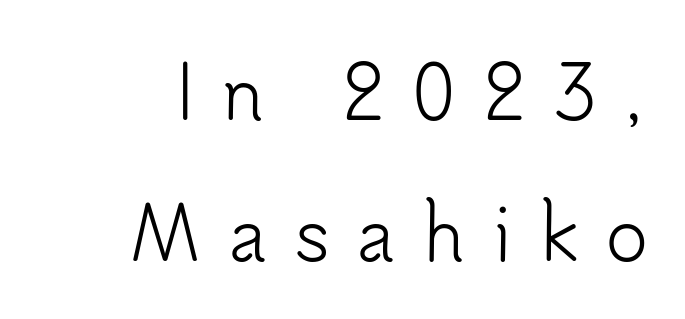
Q: Is the text bold? A: No.
Q: Is the text italic (slanted)? A: No, it is upright.
Q: Is the typeface a serif or a sans-serif typeface? A: Sans-serif.
Q: Is the text underlined? A: No.
Q: How is the paragraph aligned? A: Right-aligned.
Q: Is the spacing between letters normal or unusually wide? A: Unusually wide.
Q: Is the spacing between lines tight, normal or loose? A: Loose.
Q: Width (condensed, normal, or wide)? A: Normal.
Q: Stroke contrast? A: Low.
Q: x-height? A: Small.
Q: Monospaced? A: No.
